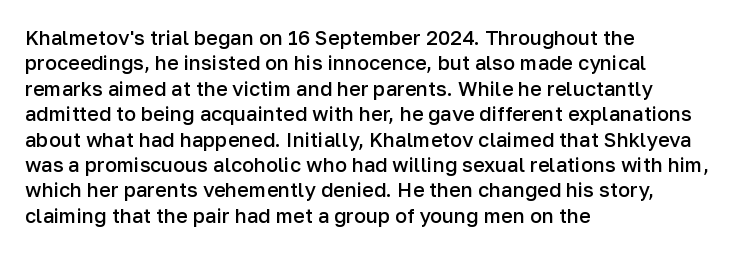
Do the letters lean? They stand straight. The string is rendered with underlining switched off. Look at the tracking — it's just the regular setting, nothing added. The passage shown is semibold, sitting just below true bold.
